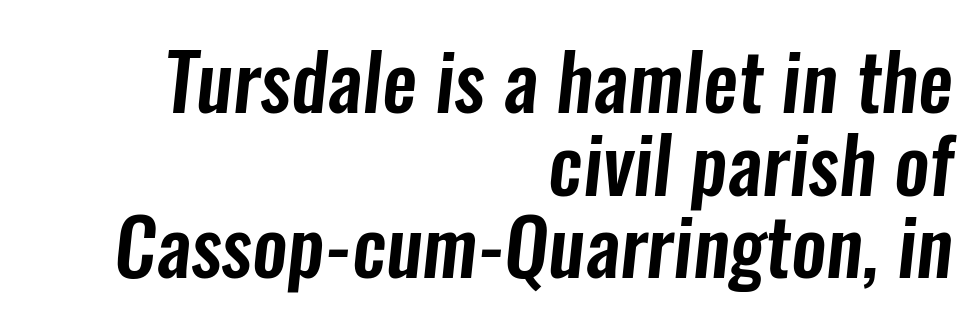
The image shows 78 px condensed sans-serif type; set right-aligned, tight line spacing (1.06x), normal letter spacing, not underlined; low stroke contrast and a medium x-height.
